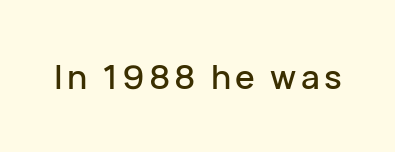
The image shows 33 px sans-serif type, upright; set not underlined; low stroke contrast and a medium x-height.
